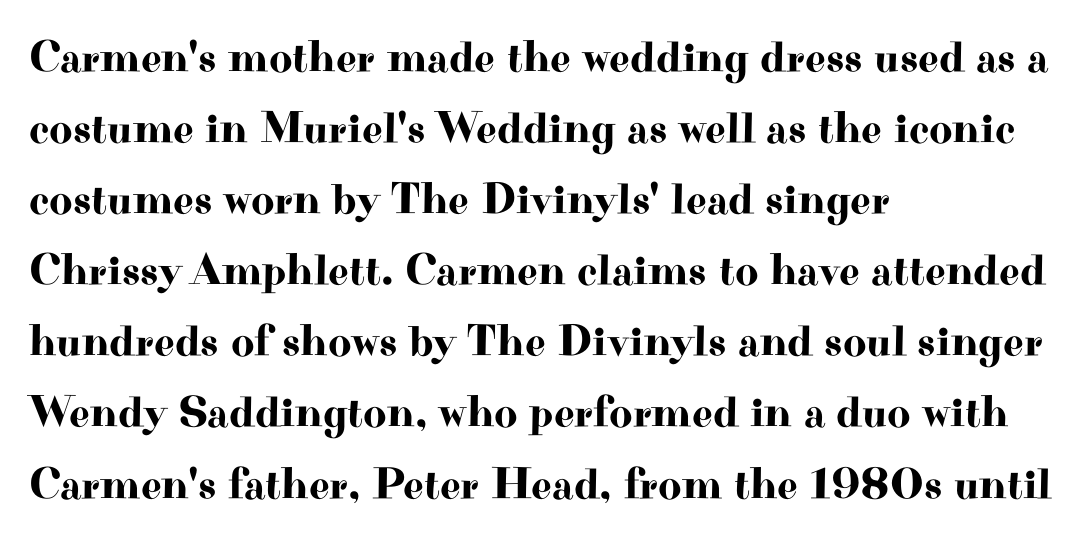
The image shows 45 px wide serif type, upright; set left-aligned, normal line spacing (1.58x), normal letter spacing, not underlined; high stroke contrast and a small x-height.
